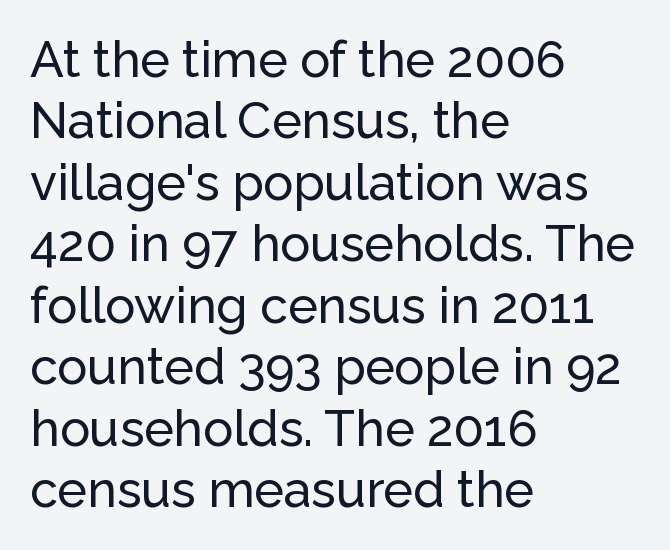
The passage shown is typeset with a sans-serif family. Letters rest on an invisible, unmarked baseline. Caption: standard tracking, unaltered. The rendering uses natural spacing where letterforms have individual widths. Casual observation: everything's shoved over to the left.
